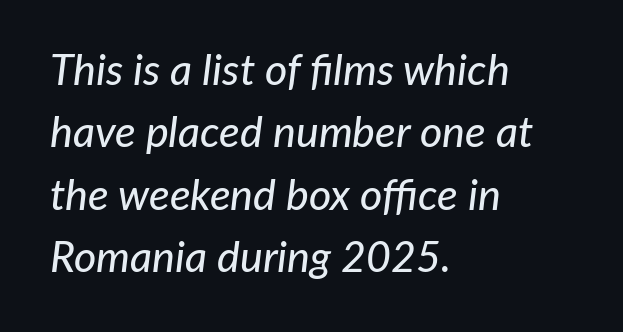
The image shows 43 px text type, italic (leaning right); set left-aligned, normal line spacing (1.45x), normal letter spacing, not underlined; low stroke contrast and a medium x-height.
